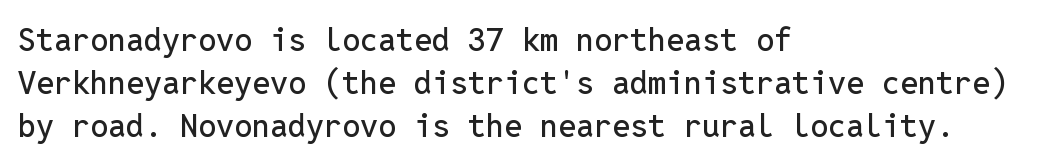
Q: Is the text italic (slanted)? A: No, it is upright.
Q: Is the typeface a serif or a sans-serif typeface? A: Sans-serif.
Q: Is the text underlined? A: No.
Q: How is the paragraph aligned? A: Left-aligned.
Q: Is the spacing between letters normal or unusually wide? A: Normal.
Q: Is the spacing between lines tight, normal or loose? A: Normal.
Q: Width (condensed, normal, or wide)? A: Normal.
Q: Stroke contrast? A: Low.
Q: x-height? A: Medium.
Q: Monospaced? A: Yes.
